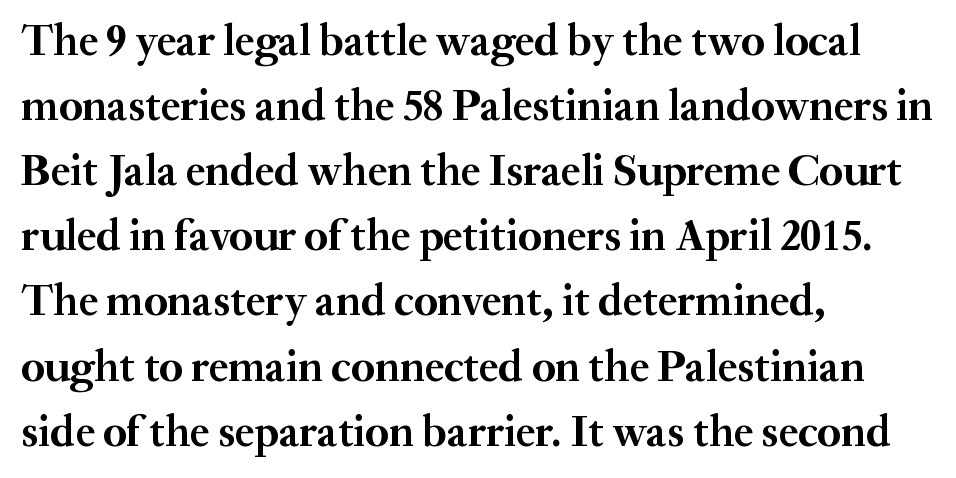
Q: Is the text bold? A: Yes.
Q: Is the text italic (slanted)? A: No, it is upright.
Q: Is the typeface a serif or a sans-serif typeface? A: Serif.
Q: Is the text underlined? A: No.
Q: How is the paragraph aligned? A: Left-aligned.
Q: Is the spacing between letters normal or unusually wide? A: Normal.
Q: Is the spacing between lines tight, normal or loose? A: Normal.
Q: Width (condensed, normal, or wide)? A: Normal.
Q: Stroke contrast? A: Medium.
Q: x-height? A: Small.
Q: Monospaced? A: No.
